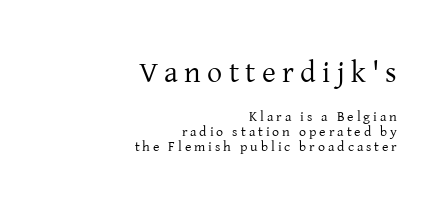
The image shows 30 px regular-weight serif type, upright; set right-aligned, tight line spacing (1.07x), unusually wide letter spacing (+0.21 em), not underlined; the first (top) block is 2.14x larger; low stroke contrast and a medium x-height.
